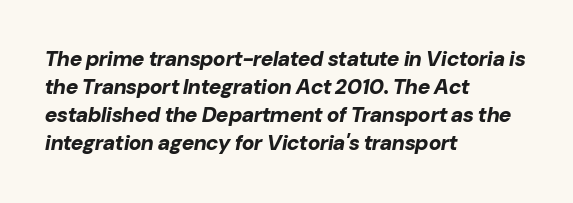
The image shows 21 px bold type, italic (leaning right); set left-aligned, normal line spacing (1.34x), normal letter spacing, not underlined.
